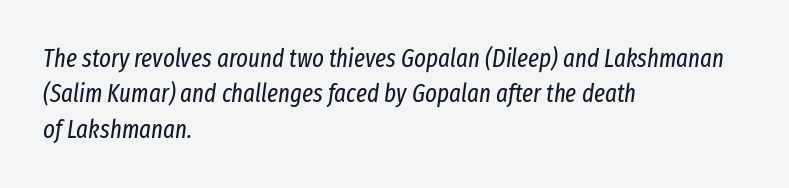
The image shows 25 px text type, italic (leaning right); set left-aligned, normal line spacing (1.42x), normal letter spacing, not underlined.
